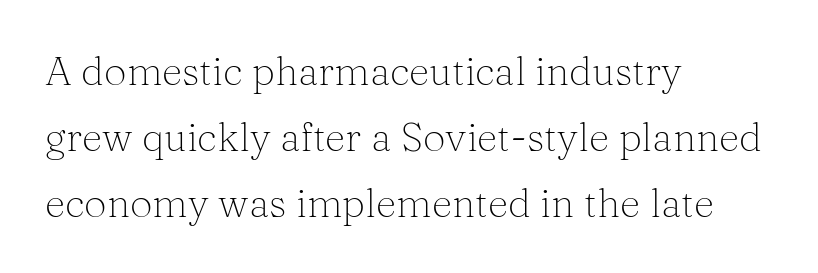
It's the straight-up-and-down kind of type. Check where the strokes stop: tiny serifs finish them off. The face used here is proportionally spaced, like ordinary book or web type. Typeset ragged right — the left edge is the straight one. Look at the tracking — it's just the regular setting, nothing added. The vertical gap from one line to the next is medium.
